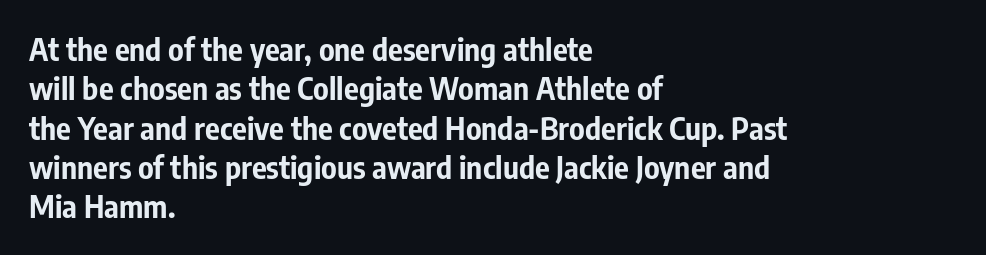
The image shows 31 px bold, condensed sans-serif type, upright; set left-aligned, normal line spacing (1.27x), normal letter spacing, not underlined; low stroke contrast and a medium x-height.
